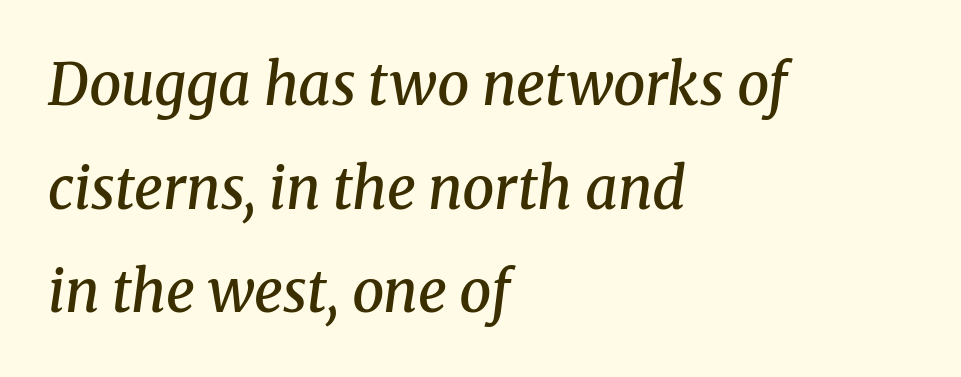
The image shows 57 px semibold serif type, italic (leaning right); set left-aligned, line spacing 1.82x, normal letter spacing, not underlined; medium stroke contrast and a medium x-height.
